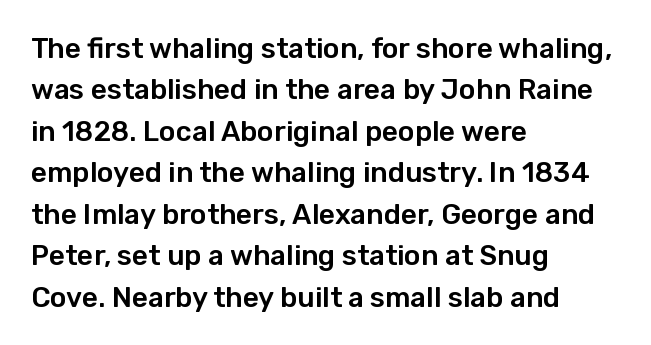
Left-aligned paragraph, ragged on the right. Notice how the stems are strictly vertical — no italics here. Varying glyph widths throughout — classic text-font behaviour. This block has exactly the height ordinary leading produces. Stroke terminals: plain, sans-serif. Glyph-to-glyph distance matches everyday printed text.
